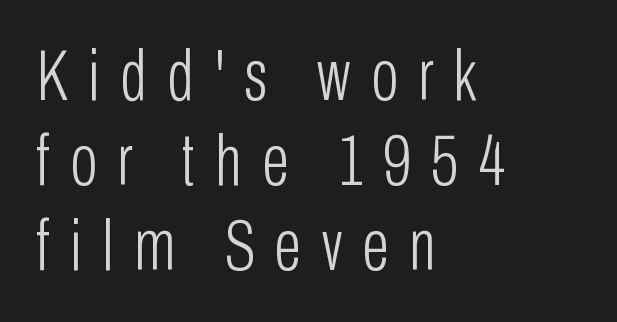
Q: Is the text bold? A: No.
Q: Is the text italic (slanted)? A: No, it is upright.
Q: Is the typeface a serif or a sans-serif typeface? A: Sans-serif.
Q: Is the text underlined? A: No.
Q: How is the paragraph aligned? A: Left-aligned.
Q: Is the spacing between letters normal or unusually wide? A: Unusually wide.
Q: Width (condensed, normal, or wide)? A: Condensed.
Q: Stroke contrast? A: Low.
Q: x-height? A: Medium.
Q: Monospaced? A: No.
